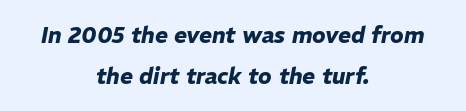
The image shows 22 px bold type, italic (leaning right); set centered, line spacing 1.86x, normal letter spacing, not underlined.
